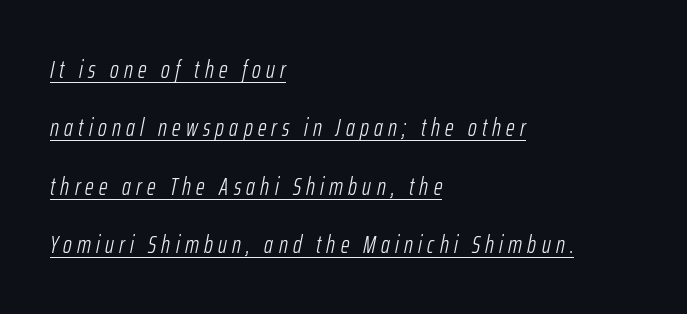
The image shows 24 px text type, italic (leaning right); set left-aligned, loose line spacing (2.43x), unusually wide letter spacing (+0.22 em), underlined.
